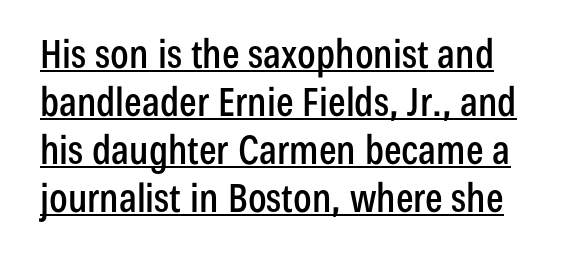
Default kerning and tracking; the words read as compact shapes. The text was rendered using a sans face with plain stroke endings. Is this a fixed-width face? No — the glyphs have proportional, varying widths. Tall strokes in this sample are plumb rather than angled. Beneath each row of characters lies a ruled line.
